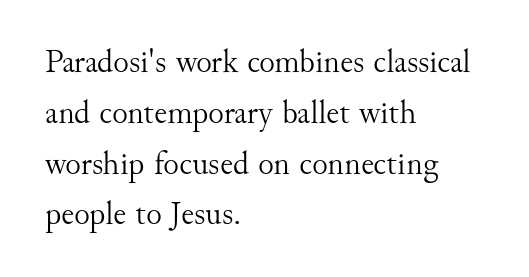
The image shows 33 px light serif type, upright; set left-aligned, normal line spacing (1.54x), normal letter spacing, not underlined; medium stroke contrast and a small x-height.
